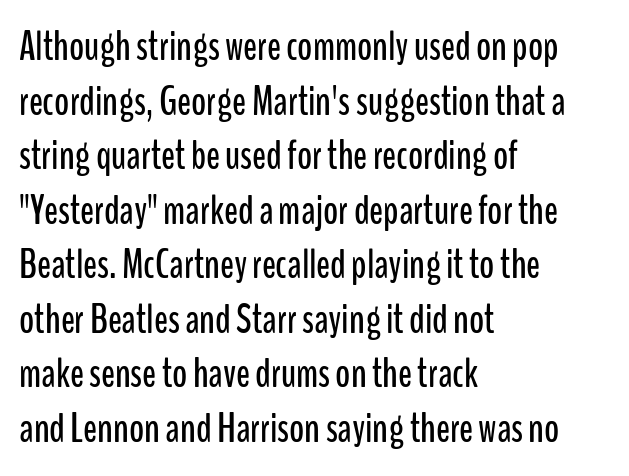
The designer went with a sans here, leaving each stem footless. Notice how the stems are strictly vertical — no italics here. Look at the tracking — it's just the regular setting, nothing added. Glance below the letters and you will spot only blank space.
